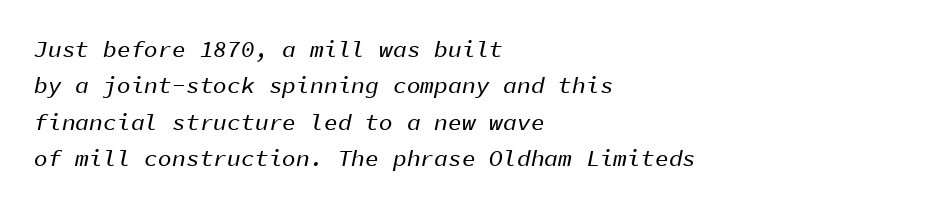
{"italic": "yes", "lean": "right", "slant_degrees": 11, "underline": "no", "align": "left", "line_spacing": "normal", "line_spacing_ratio": 1.58, "letter_spacing": "normal", "letter_spacing_em": 0.0, "glyph_px": 23}
